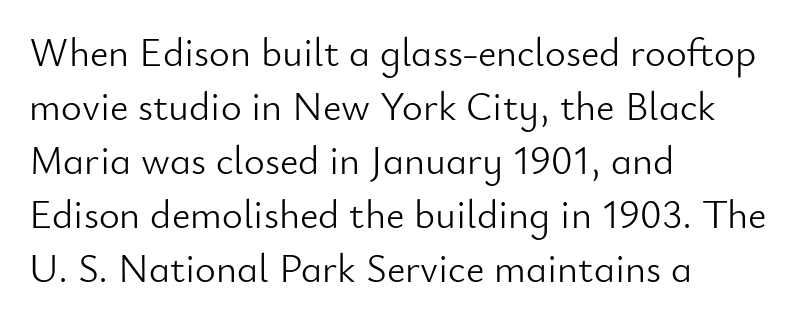
The image shows 40 px light sans-serif type, upright; set left-aligned, normal line spacing (1.35x), normal letter spacing, not underlined; low stroke contrast and a small x-height.
